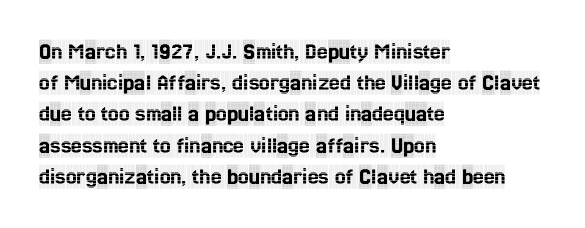
Does the copy run flush right? No — it runs flush left. The font's upright variant was chosen for this text. Descender tails drop into unmarked territory. Reading down the column, the eye jumps a familiar distance to each next line.
